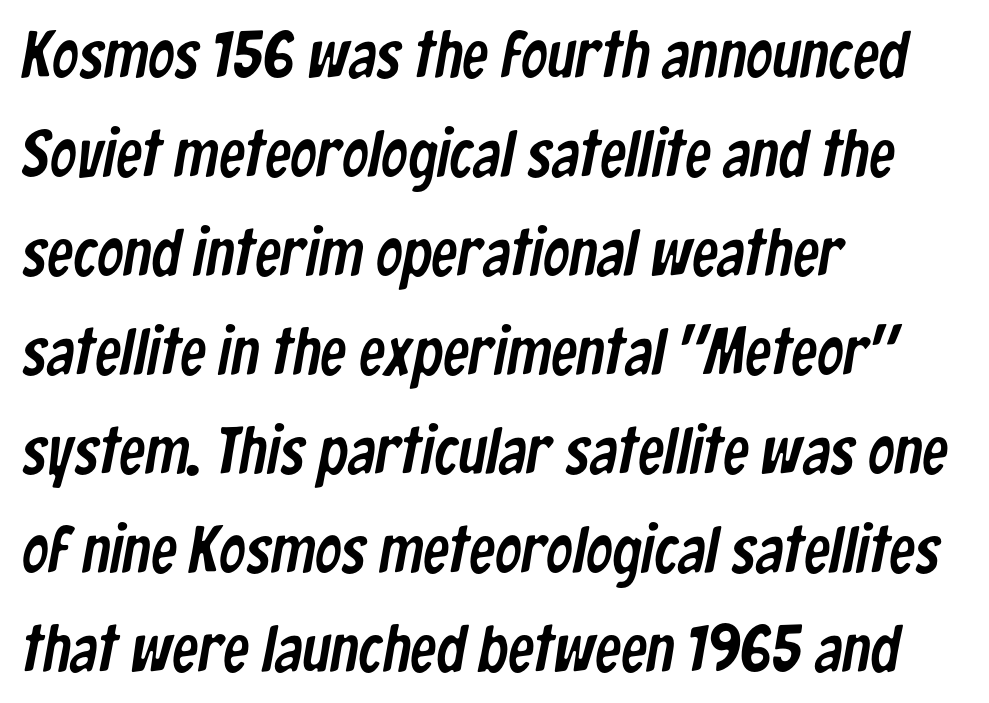
Q: Is the typeface a serif or a sans-serif typeface? A: Sans-serif.
Q: Is the text underlined? A: No.
Q: How is the paragraph aligned? A: Left-aligned.
Q: Is the spacing between letters normal or unusually wide? A: Normal.
Q: Is the spacing between lines tight, normal or loose? A: Normal.
Q: Width (condensed, normal, or wide)? A: Condensed.
Q: Stroke contrast? A: Low.
Q: x-height? A: Medium.
Q: Monospaced? A: No.
